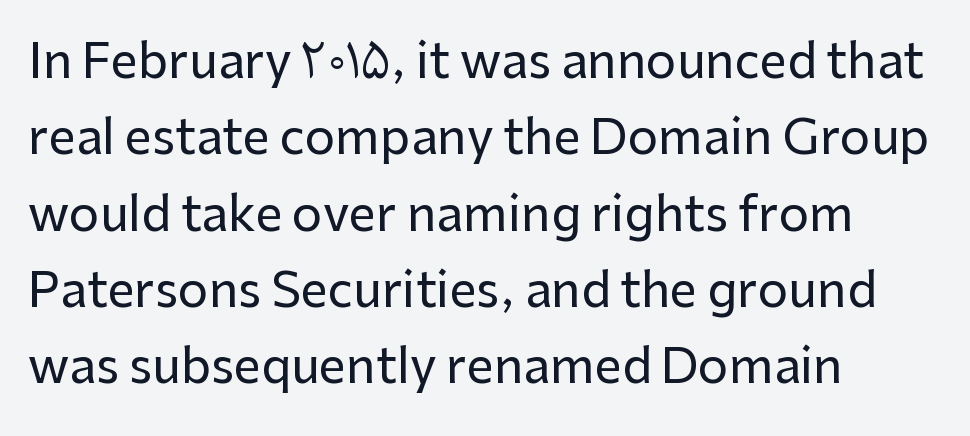
The image shows 48 px sans-serif type, upright; set left-aligned, normal line spacing (1.59x), normal letter spacing, not underlined; low stroke contrast and a medium x-height.
